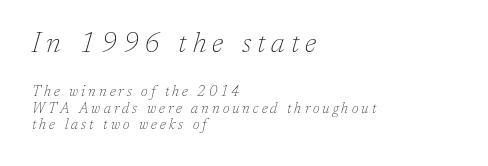
Q: Is the text bold? A: No.
Q: Is the text italic (slanted)? A: Yes, it leans right by about 17 degrees.
Q: Is the text underlined? A: No.
Q: How is the paragraph aligned? A: Left-aligned.
Q: Is the spacing between letters normal or unusually wide? A: Unusually wide.
Q: Which block of text is set in a larger size, the first (top) or the second (bottom)? A: The first (top) one.
